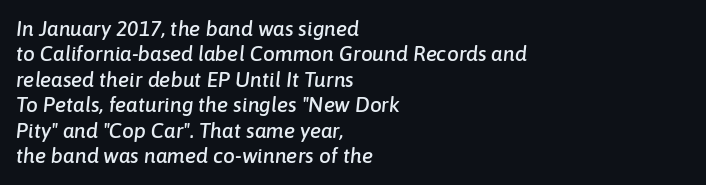
{"italic": "yes", "lean": "right", "slant_degrees": 6, "underline": "no", "align": "left", "line_spacing_ratio": 1.21, "letter_spacing": "normal", "letter_spacing_em": 0.0, "glyph_px": 21}
